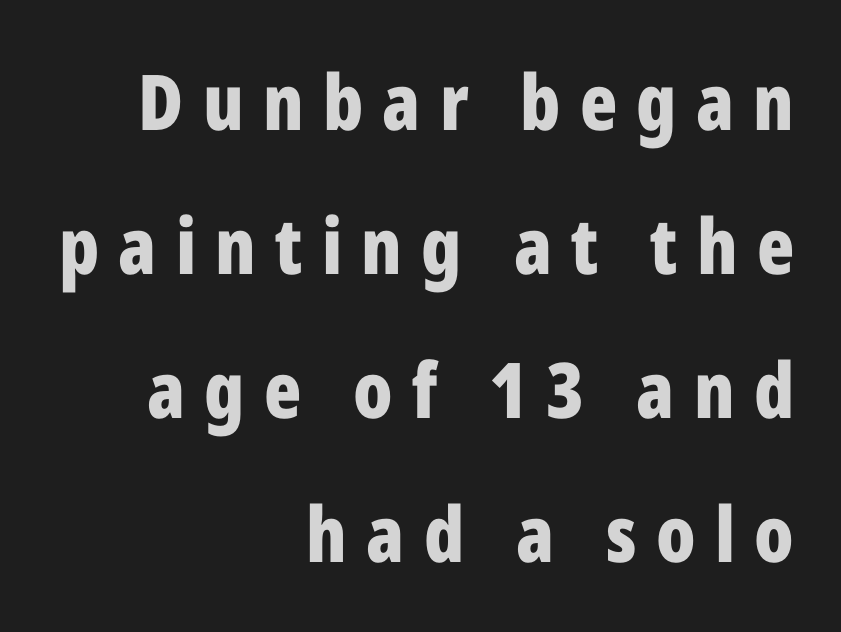
{"serif": "no", "italic": "no", "bold": "yes", "weight": "bold", "width": "condensed", "stroke_contrast": "low", "x_height": "medium", "monospaced": "no", "underline": "no", "align": "right", "line_spacing_ratio": 1.87, "letter_spacing": "wide", "letter_spacing_em": 0.25, "glyph_px": 77}
